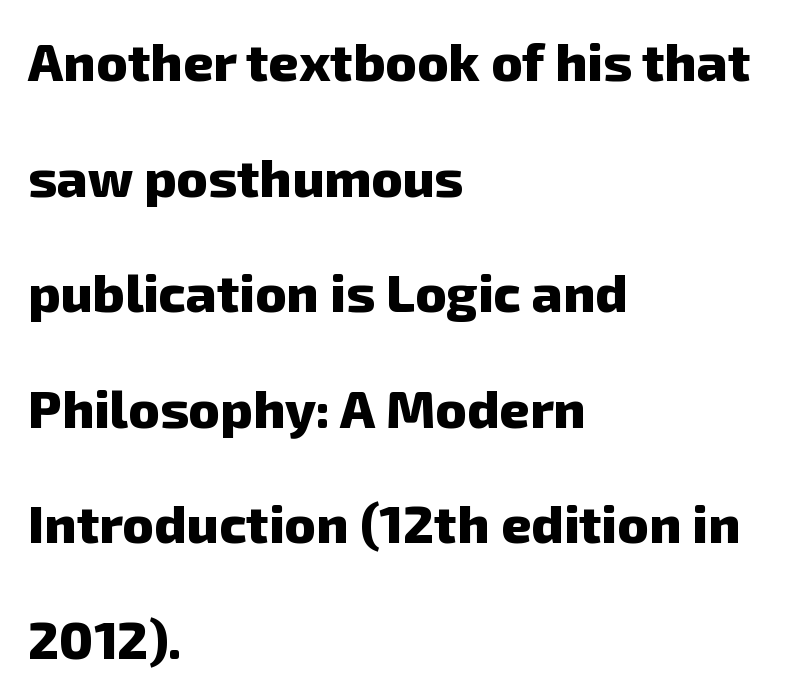
The passage shown is not underscored anywhere. Grotesque or geometric, the face here clearly has no serifs. The face used here is proportionally spaced, like ordinary book or web type. Leading: increased. Words appear dense and cohesive because spacing is normal.
